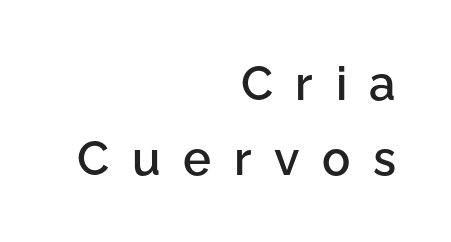
{"serif": "no", "italic": "no", "bold": "semi", "weight": "semibold", "width": "normal", "stroke_contrast": "low", "x_height": "medium", "monospaced": "no", "underline": "no", "align": "right", "line_spacing": "normal", "line_spacing_ratio": 1.6, "letter_spacing": "wide", "letter_spacing_em": 0.48, "glyph_px": 47}
